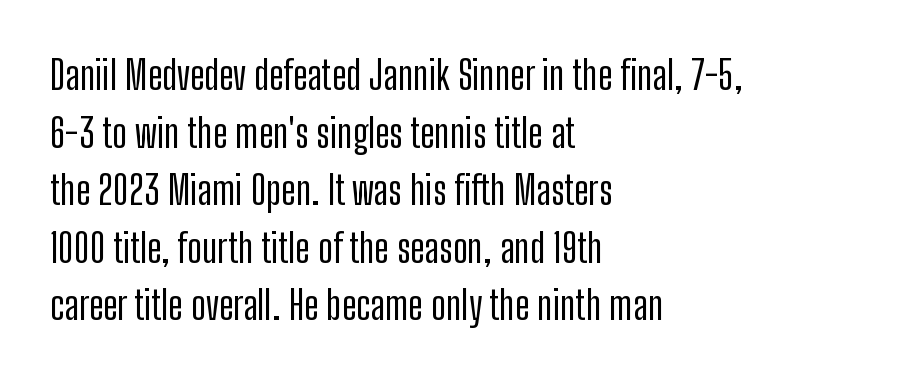
{"serif": "no", "italic": "no", "width": "condensed", "stroke_contrast": "low", "x_height": "medium", "monospaced": "no", "underline": "no", "align": "left", "line_spacing": "normal", "line_spacing_ratio": 1.44, "letter_spacing": "normal", "letter_spacing_em": 0.0, "glyph_px": 40}
